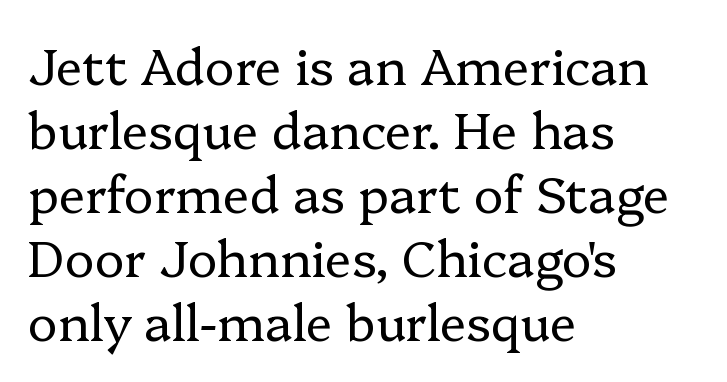
This sample is left-justified, so line endings fall wherever the words run out. These lines keep a tight, regular rhythm from letter to letter. Students, observe: this is what conventionally led text looks like. No heavy texture on the line: the type isn't bold. Do the characters align in a grid? No, the font is proportional.
